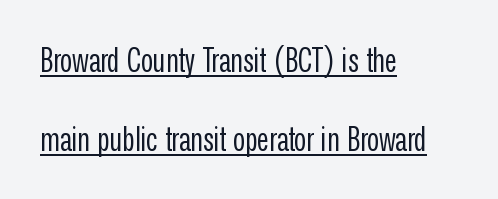
The image shows 33 px regular-weight, condensed sans-serif type, upright; set left-aligned, loose line spacing (2.39x), normal letter spacing, underlined; low stroke contrast and a medium x-height.
